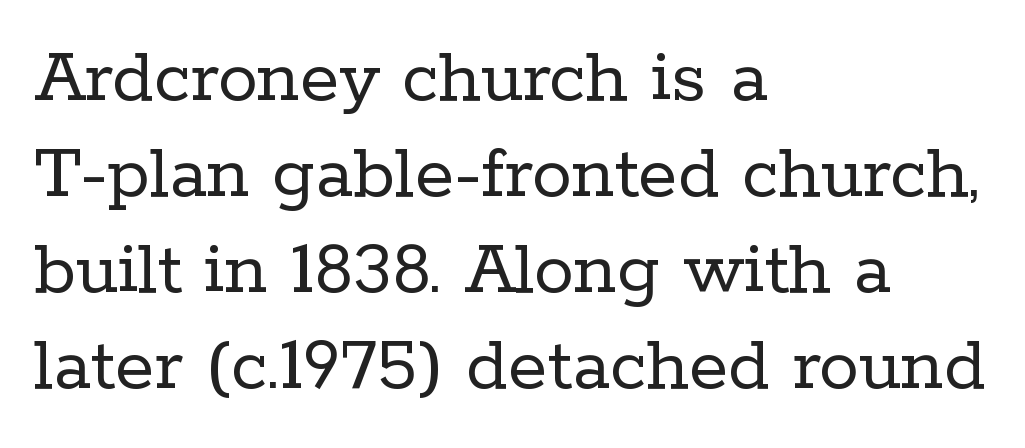
{"serif": "yes", "italic": "no", "bold": "no", "weight": "regular", "width": "normal", "stroke_contrast": "low", "x_height": "medium", "monospaced": "no", "underline": "no", "align": "left", "line_spacing_ratio": 1.2, "letter_spacing": "normal", "letter_spacing_em": 0.0, "glyph_px": 80}
